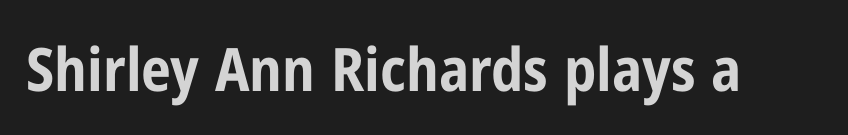
The image shows 60 px bold, condensed sans-serif type, upright; set normal letter spacing, not underlined; low stroke contrast and a medium x-height.
